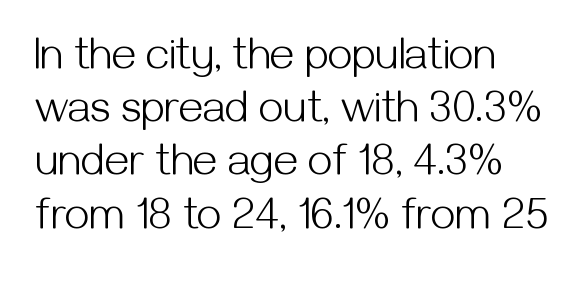
The image shows 44 px light sans-serif type, upright; set left-aligned, line spacing 1.21x, normal letter spacing, not underlined; medium stroke contrast and a medium x-height.
